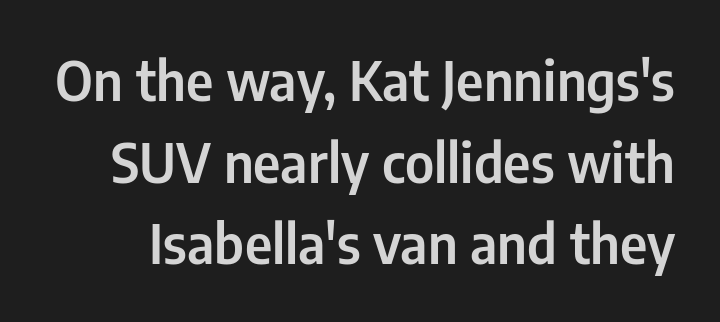
{"serif": "no", "italic": "no", "width": "condensed", "stroke_contrast": "low", "x_height": "medium", "monospaced": "no", "underline": "no", "line_spacing": "normal", "line_spacing_ratio": 1.51, "letter_spacing": "normal", "letter_spacing_em": 0.0, "glyph_px": 54}
